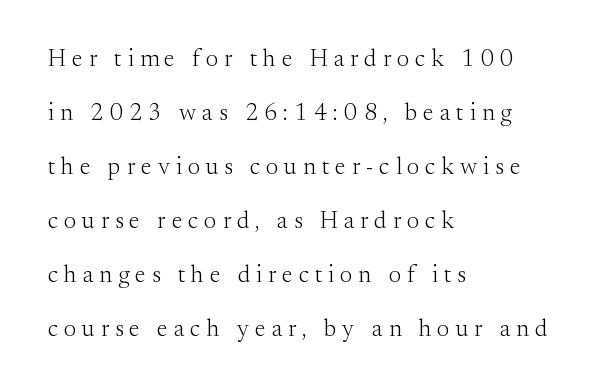
{"italic": "no", "bold": "no", "underline": "no", "align": "left", "line_spacing": "loose", "line_spacing_ratio": 2.25, "letter_spacing": "wide", "letter_spacing_em": 0.25, "glyph_px": 24}
